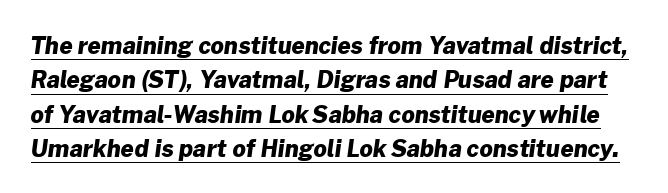
Q: Is the text bold? A: Yes.
Q: Is the text underlined? A: Yes.
Q: Is the spacing between letters normal or unusually wide? A: Normal.
Q: Is the spacing between lines tight, normal or loose? A: Normal.
